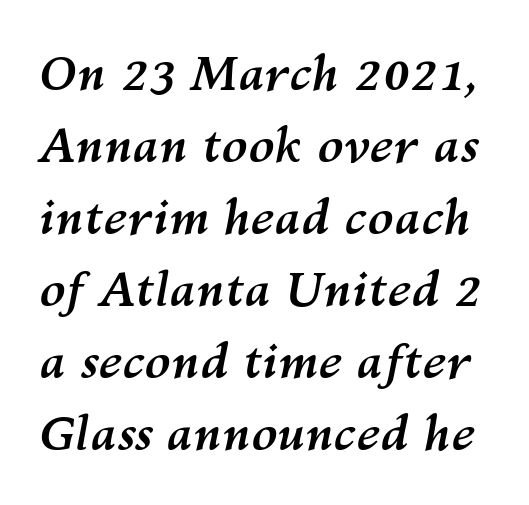
The image shows 48 px semibold type, italic (leaning right); set normal line spacing (1.5x), normal letter spacing, not underlined; medium stroke contrast and a medium x-height.
